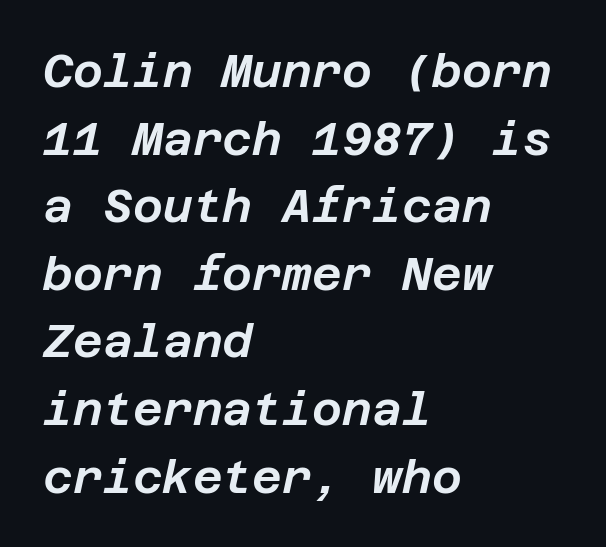
{"italic": "yes", "lean": "right", "slant_degrees": 12, "width": "normal", "stroke_contrast": "low", "x_height": "large", "underline": "no", "align": "left", "line_spacing": "normal", "line_spacing_ratio": 1.47, "letter_spacing": "normal", "letter_spacing_em": 0.0, "glyph_px": 46}
